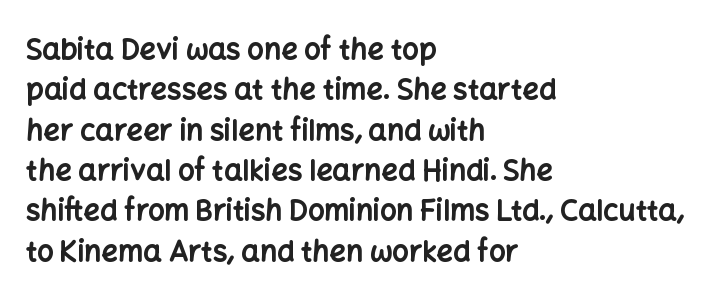
A typesetter would mark this as roman, not italic. Heavy, bold letterforms. The passage shown has conventional tracking throughout. No feet cap the strokes, marking this as sans-serif type.
